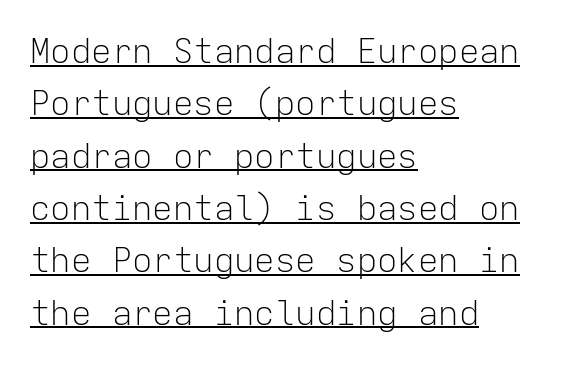
Q: Is the text bold? A: No.
Q: Is the text italic (slanted)? A: No, it is upright.
Q: Is the typeface a serif or a sans-serif typeface? A: Sans-serif.
Q: Is the text underlined? A: Yes.
Q: How is the paragraph aligned? A: Left-aligned.
Q: Is the spacing between letters normal or unusually wide? A: Normal.
Q: Is the spacing between lines tight, normal or loose? A: Normal.
Q: Width (condensed, normal, or wide)? A: Normal.
Q: Stroke contrast? A: Low.
Q: x-height? A: Medium.
Q: Monospaced? A: Yes.
